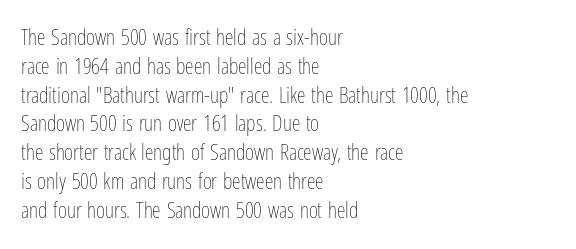
Q: Is the text bold? A: No.
Q: Is the text italic (slanted)? A: No, it is upright.
Q: Is the text underlined? A: No.
Q: How is the paragraph aligned? A: Left-aligned.
Q: Is the spacing between letters normal or unusually wide? A: Normal.
Q: Is the spacing between lines tight, normal or loose? A: Normal.
